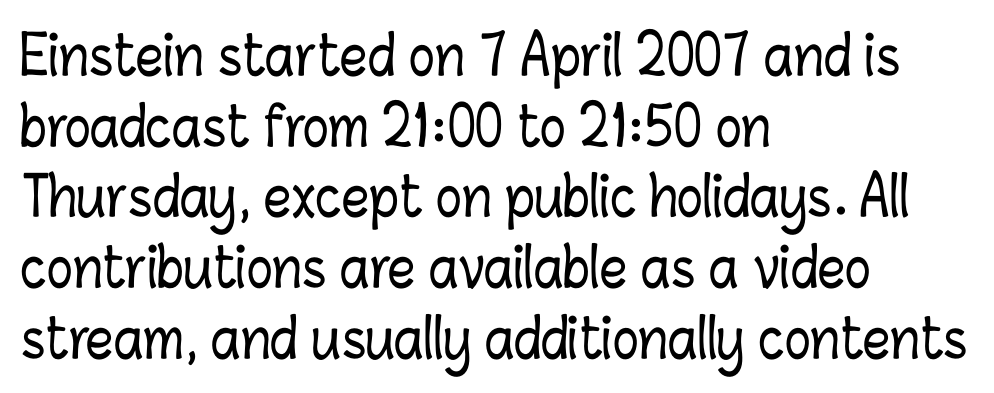
Q: Is the text italic (slanted)? A: No, it is upright.
Q: Is the text underlined? A: No.
Q: How is the paragraph aligned? A: Left-aligned.
Q: Is the spacing between letters normal or unusually wide? A: Normal.
Q: Is the spacing between lines tight, normal or loose? A: Normal.
Q: Width (condensed, normal, or wide)? A: Condensed.
Q: Stroke contrast? A: Low.
Q: x-height? A: Medium.
Q: Monospaced? A: No.
